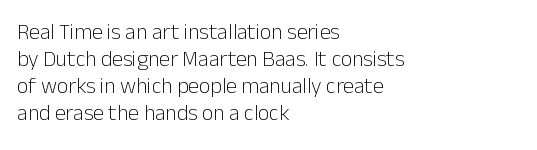
Q: Is the text bold? A: No.
Q: Is the text italic (slanted)? A: No, it is upright.
Q: Is the text underlined? A: No.
Q: How is the paragraph aligned? A: Left-aligned.
Q: Is the spacing between letters normal or unusually wide? A: Normal.
